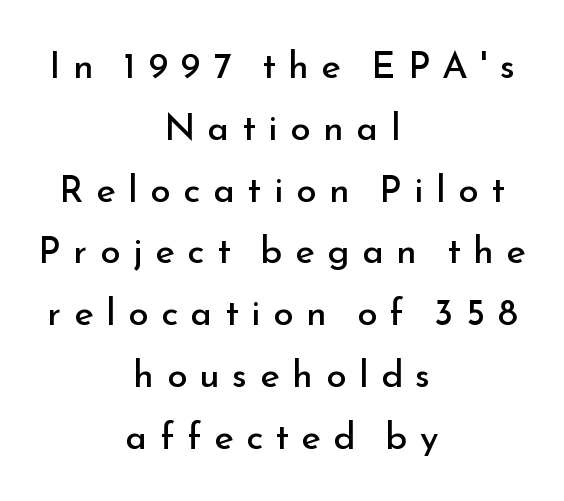
The image shows 37 px regular-weight sans-serif type, upright; set centered, normal line spacing (1.67x), unusually wide letter spacing (+0.34 em), not underlined; low stroke contrast and a small x-height.
